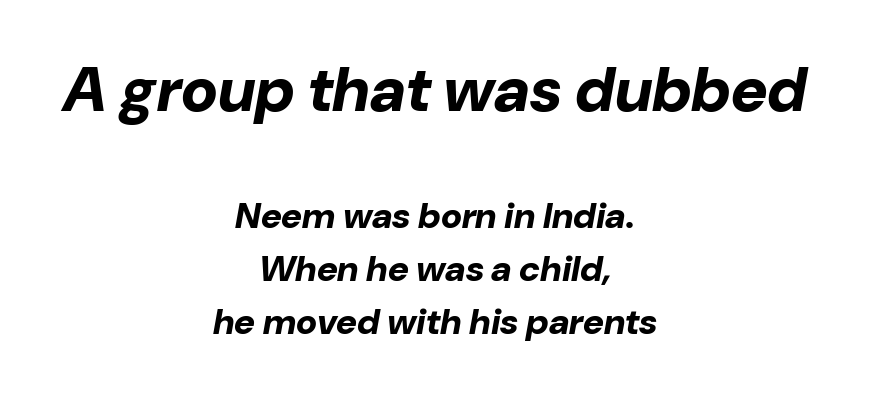
The image shows 63 px bold type, italic (leaning right); set centered, normal line spacing (1.48x), normal letter spacing, not underlined; the first (top) block is 1.75x larger; low stroke contrast and a medium x-height.
